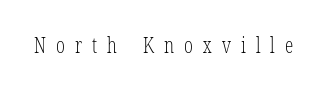
Caption: expanded tracking, letters set apart. Weight class: somewhere from thin through regular. A bare baseline throughout the passage. Designer's note — italics off, roman on.
